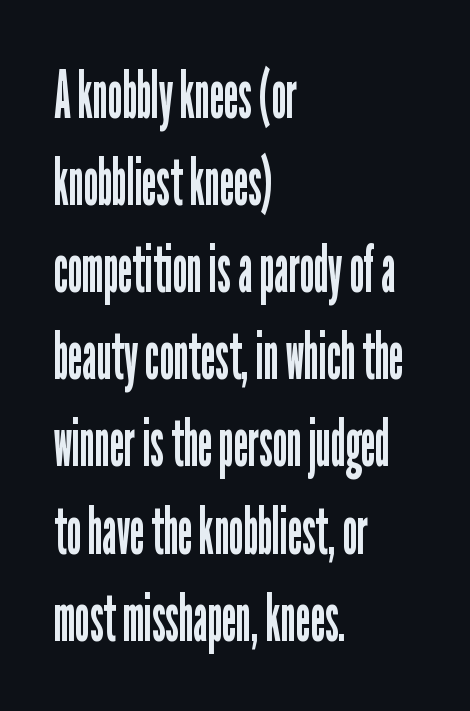
The image shows 66 px regular-weight, condensed sans-serif type, upright; set left-aligned, normal line spacing (1.32x), normal letter spacing, not underlined; low stroke contrast and a medium x-height.
